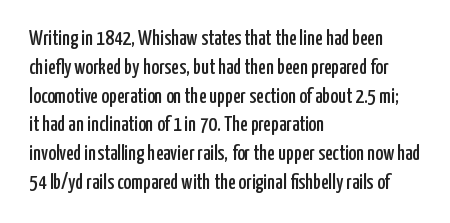
The image shows 21 px text type, upright; set left-aligned, normal line spacing (1.37x), normal letter spacing, not underlined.
